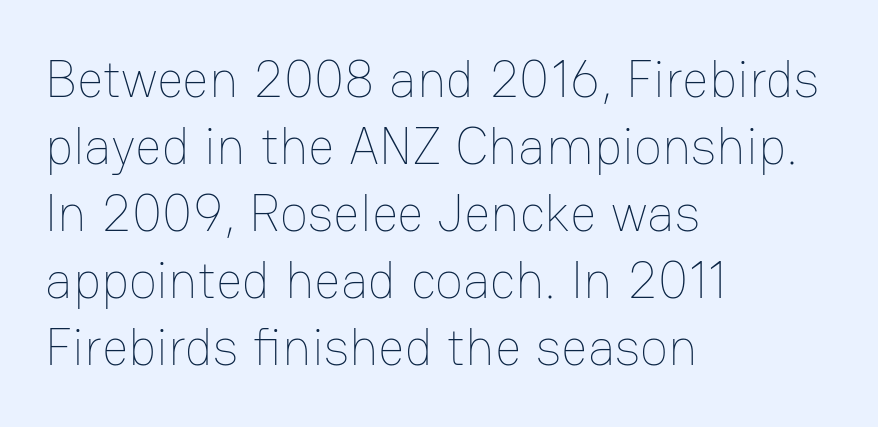
What's the leading like? Ordinary, nothing unusual. The axis of the letterforms is exactly vertical. In CSS terms this would be text-align: left. The horizontal fit of the characters is conventional and even.
